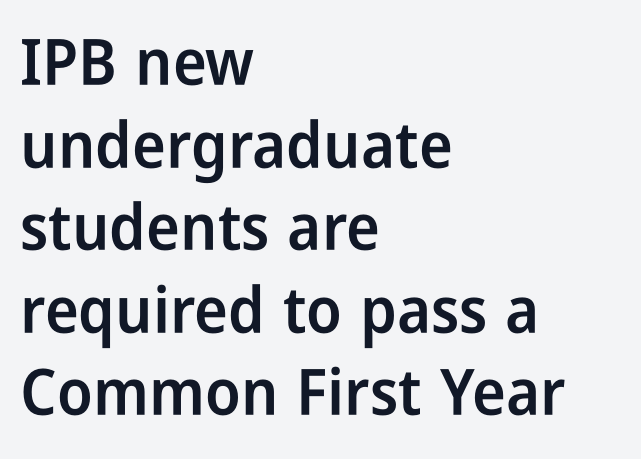
Characters follow at the spacing the type designer built in. Note: no serifs on the glyphs. Think of a printed novel: that variable character pitch is what you see here. Line starts are locked; line ends wander.
